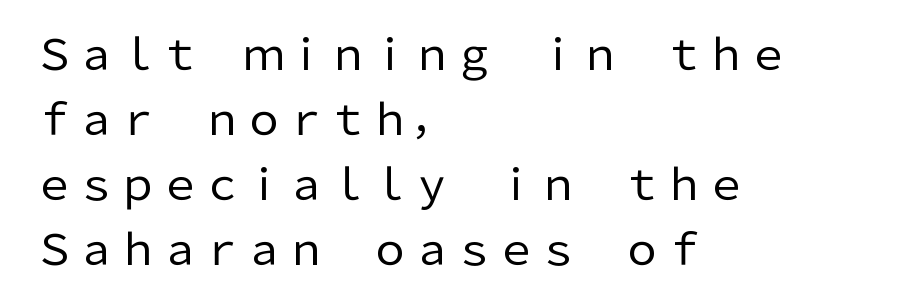
Summary of weight: not heavy and not bold. Visually the block forms a straight wall on the left and a jagged coastline on the right. Glyph-to-glyph distance matches everyday printed text. Words float on clear page, feet unadorned.
